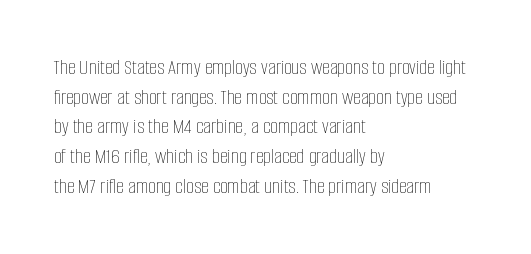
The image shows 22 px text type, upright; set left-aligned, normal line spacing (1.35x), normal letter spacing, not underlined.
